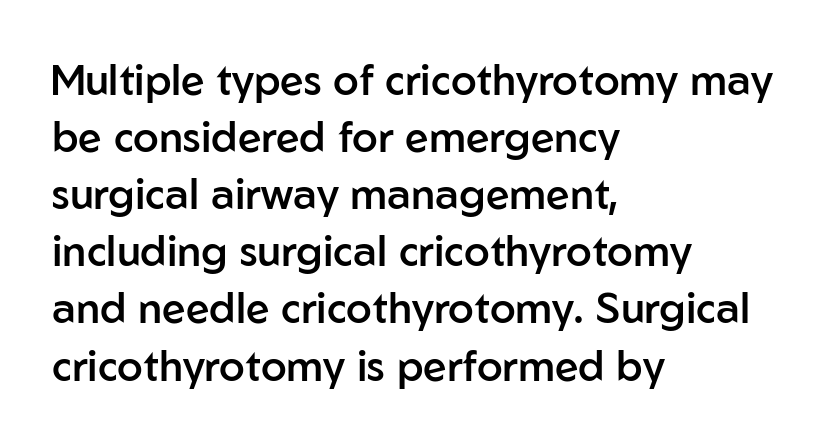
Q: Is the text bold? A: Semi-bold.
Q: Is the text italic (slanted)? A: No, it is upright.
Q: Is the typeface a serif or a sans-serif typeface? A: Sans-serif.
Q: Is the text underlined? A: No.
Q: How is the paragraph aligned? A: Left-aligned.
Q: Is the spacing between letters normal or unusually wide? A: Normal.
Q: Is the spacing between lines tight, normal or loose? A: Normal.
Q: Width (condensed, normal, or wide)? A: Normal.
Q: Stroke contrast? A: Low.
Q: x-height? A: Medium.
Q: Monospaced? A: No.
